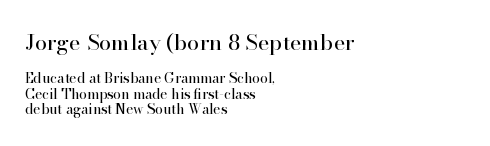
Q: Is the text bold? A: No.
Q: Is the text italic (slanted)? A: No, it is upright.
Q: Is the text underlined? A: No.
Q: How is the paragraph aligned? A: Left-aligned.
Q: Is the spacing between letters normal or unusually wide? A: Normal.
Q: Is the spacing between lines tight, normal or loose? A: Tight.
Q: Which block of text is set in a larger size, the first (top) or the second (bottom)? A: The first (top) one.
